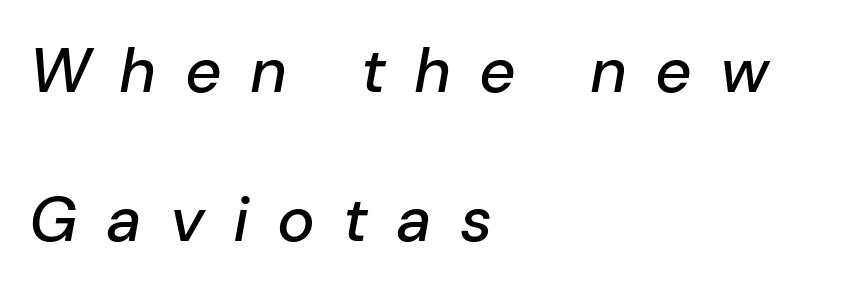
Q: Is the text italic (slanted)? A: Yes, it leans right by about 10 degrees.
Q: Is the text underlined? A: No.
Q: How is the paragraph aligned? A: Left-aligned.
Q: Is the spacing between letters normal or unusually wide? A: Unusually wide.
Q: Is the spacing between lines tight, normal or loose? A: Loose.
Q: Width (condensed, normal, or wide)? A: Normal.
Q: Stroke contrast? A: Low.
Q: x-height? A: Medium.
Q: Monospaced? A: No.
